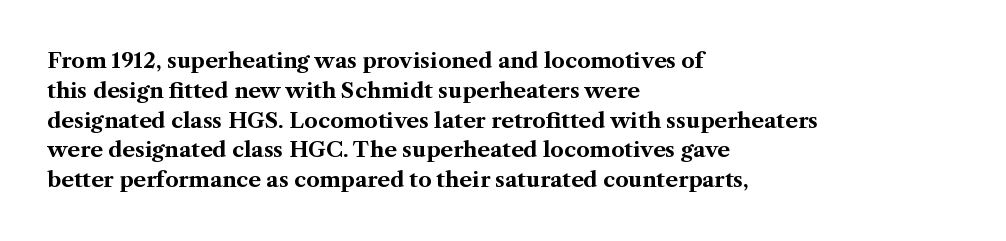
The image shows 21 px bold type, upright; set left-aligned, normal line spacing (1.42x), normal letter spacing, not underlined.
